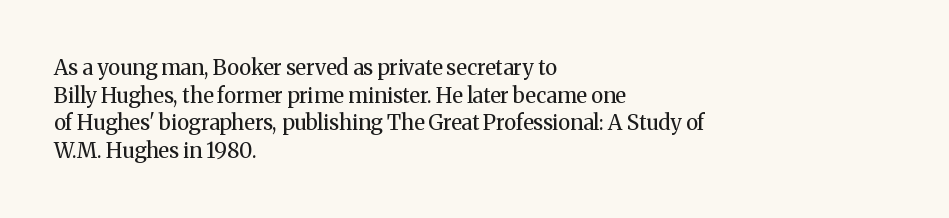
Q: Is the text bold? A: No.
Q: Is the text italic (slanted)? A: No, it is upright.
Q: Is the text underlined? A: No.
Q: How is the paragraph aligned? A: Left-aligned.
Q: Is the spacing between letters normal or unusually wide? A: Normal.
Q: Is the spacing between lines tight, normal or loose? A: Normal.
